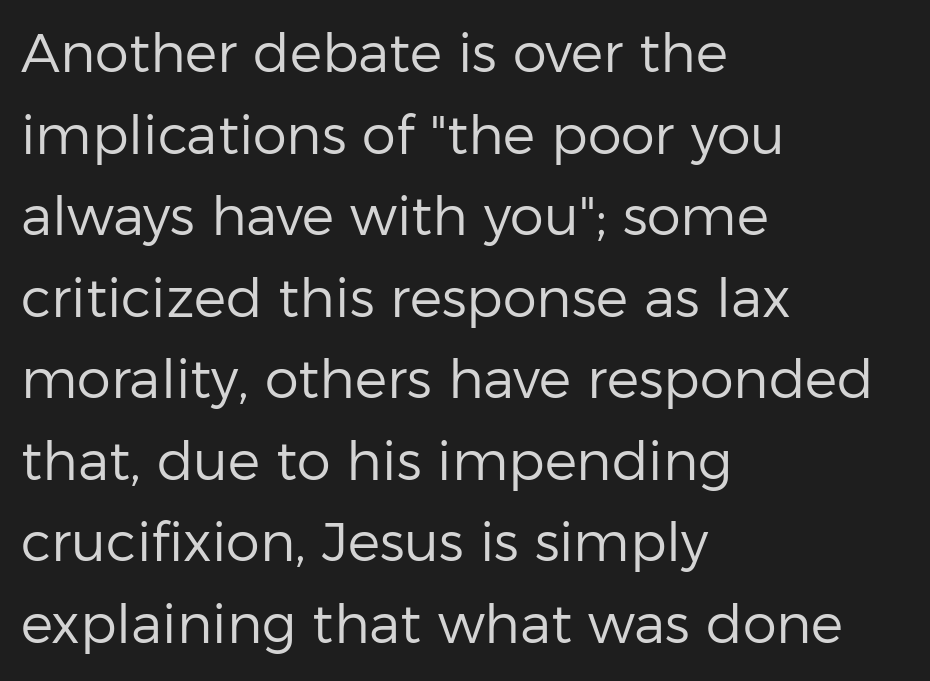
The image shows 54 px regular-weight sans-serif type, upright; set left-aligned, normal line spacing (1.51x), normal letter spacing, not underlined; low stroke contrast and a medium x-height.
